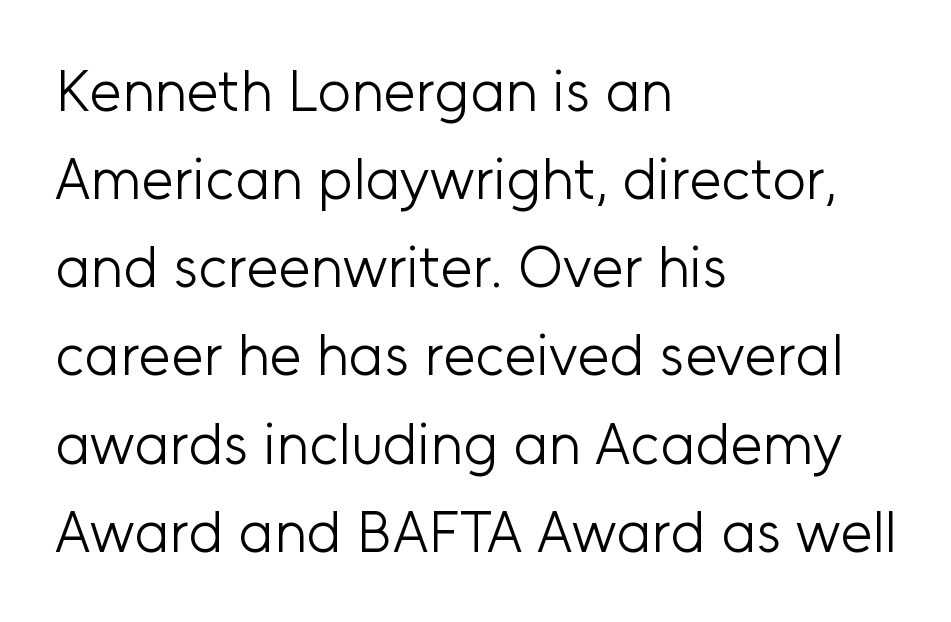
Spacing verdict: proportional, widths tailored to each character. Has an underline been added? It has not. The leading is moderate, giving the passage an even texture. The type sits square on the baseline with zero lean. Observe the ordinary spacing: letters are neighbours, not strangers.
